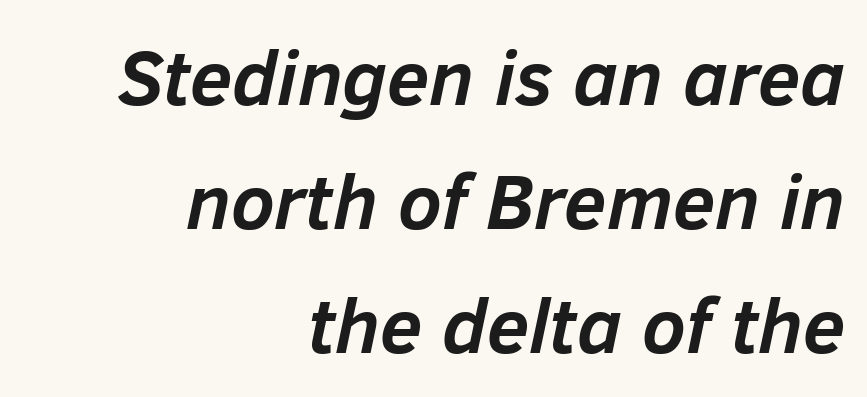
The image shows 77 px semibold type, italic (leaning right); set right-aligned, normal line spacing (1.61x), normal letter spacing, not underlined; low stroke contrast and a medium x-height.
